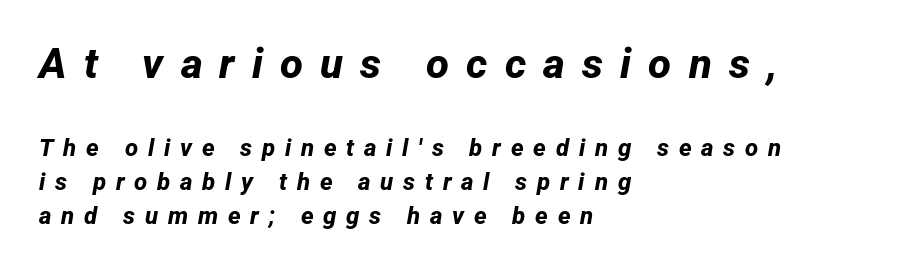
A full-strength bold gives these letters their thick strokes. Block one is the big one; block two sits smaller underneath. Glyph-to-glyph distance is far greater than everyday printed text. Underline: absent. Compared with a centered layout, this one pins lines to the left instead.
